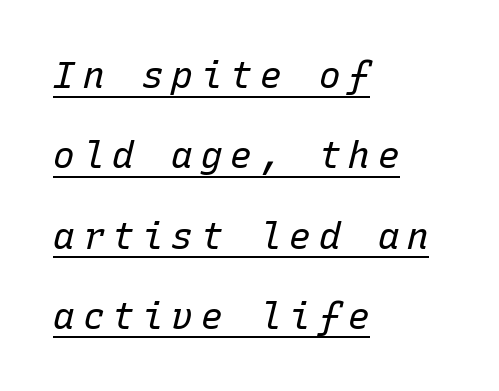
{"italic": "yes", "lean": "right", "slant_degrees": 15, "bold": "no", "weight": "regular", "width": "normal", "stroke_contrast": "low", "x_height": "medium", "monospaced": "yes", "underline": "yes", "align": "left", "line_spacing": "loose", "line_spacing_ratio": 2.23, "letter_spacing": "wide", "letter_spacing_em": 0.22, "glyph_px": 36}
